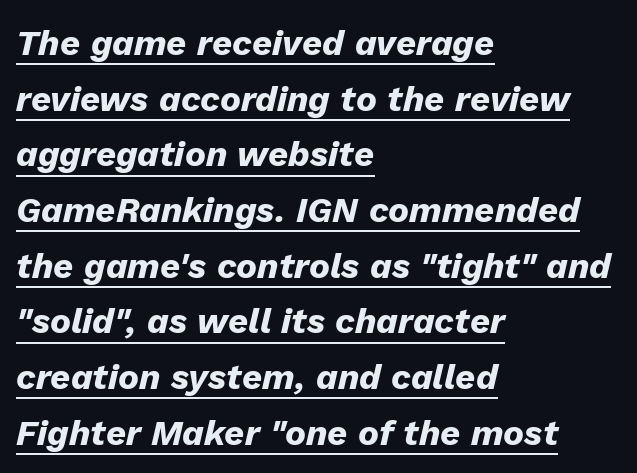
{"italic": "yes", "lean": "right", "slant_degrees": 13, "bold": "yes", "weight": "heavy", "width": "normal", "stroke_contrast": "low", "x_height": "medium", "monospaced": "no", "underline": "yes", "align": "left", "line_spacing": "normal", "line_spacing_ratio": 1.59, "letter_spacing": "normal", "letter_spacing_em": 0.0, "glyph_px": 35}
